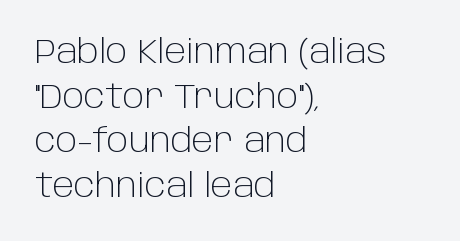
{"serif": "no", "italic": "no", "bold": "no", "weight": "light", "width": "normal", "stroke_contrast": "low", "x_height": "large", "monospaced": "no", "underline": "no", "align": "left", "line_spacing": "normal", "line_spacing_ratio": 1.31, "letter_spacing": "normal", "letter_spacing_em": 0.0, "glyph_px": 34}
